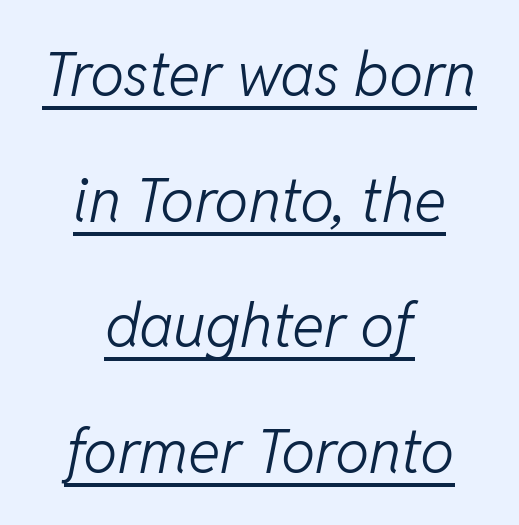
{"italic": "yes", "lean": "right", "slant_degrees": 11, "bold": "no", "weight": "light", "width": "normal", "stroke_contrast": "low", "x_height": "medium", "monospaced": "no", "underline": "yes", "align": "center", "line_spacing": "loose", "line_spacing_ratio": 2.06, "letter_spacing": "normal", "letter_spacing_em": 0.0, "glyph_px": 61}
